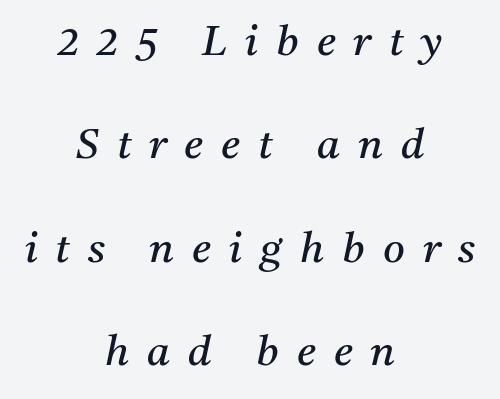
Weight: regular or lighter. In terms of leading, this rendering errs on the spacious side. This is serif lettering, the kind often seen in printed books. The paragraph has two soft edges and a firm central axis. It's the slanting kind of type. The space beneath each line is pristine and unruled.
